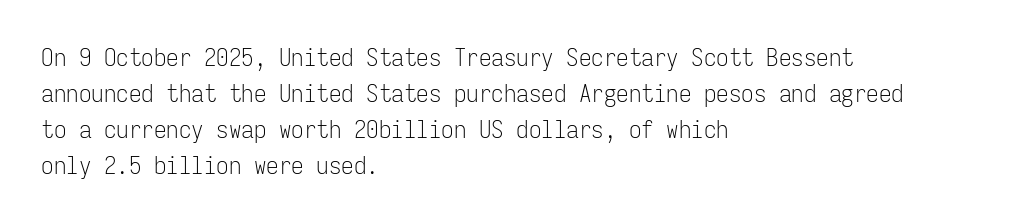
{"italic": "no", "bold": "no", "underline": "no", "align": "left", "line_spacing": "normal", "line_spacing_ratio": 1.44, "letter_spacing": "normal", "letter_spacing_em": 0.0, "glyph_px": 25}
